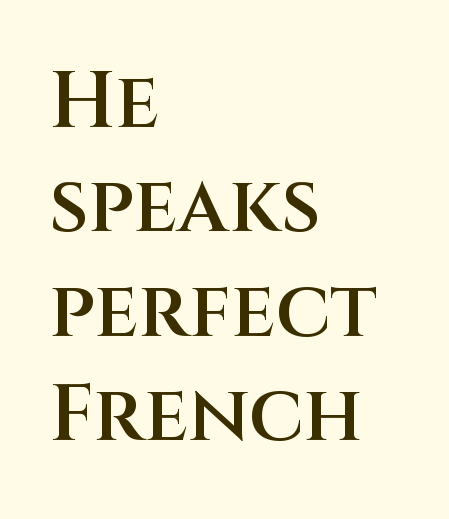
Q: Is the text bold? A: Semi-bold.
Q: Is the text italic (slanted)? A: No, it is upright.
Q: Is the typeface a serif or a sans-serif typeface? A: Sans-serif.
Q: Is the text underlined? A: No.
Q: How is the paragraph aligned? A: Left-aligned.
Q: Is the spacing between letters normal or unusually wide? A: Normal.
Q: Is the spacing between lines tight, normal or loose? A: Normal.
Q: Width (condensed, normal, or wide)? A: Normal.
Q: Stroke contrast? A: Medium.
Q: x-height? A: Large.
Q: Monospaced? A: No.
